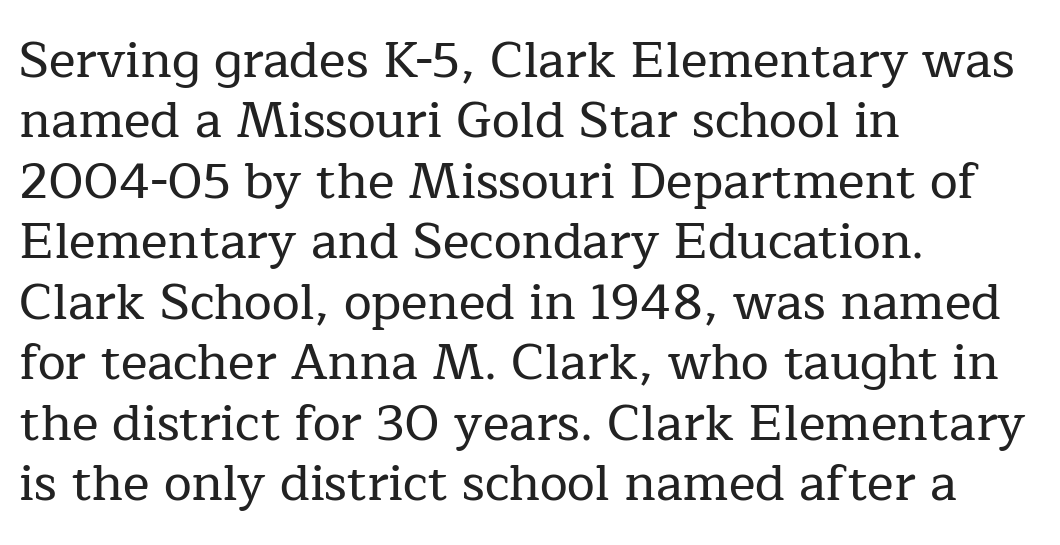
{"serif": "yes", "italic": "no", "width": "normal", "stroke_contrast": "low", "x_height": "medium", "monospaced": "no", "underline": "no", "align": "left", "line_spacing_ratio": 1.21, "letter_spacing": "normal", "letter_spacing_em": 0.0, "glyph_px": 50}
